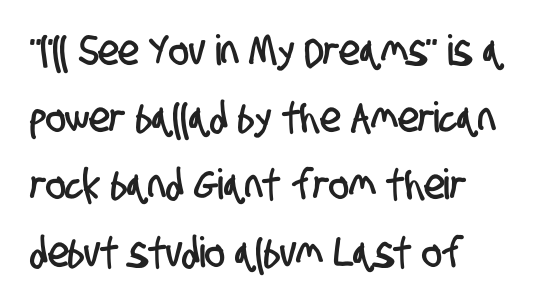
Successive baselines arrive at the customary interval. Lines of text with bare space underneath. The rendering uses natural spacing where letterforms have individual widths. In terms of letterspacing, this is plain default setting. The rendering shows plain stroke endings on the letterforms — a sans-serif design.
